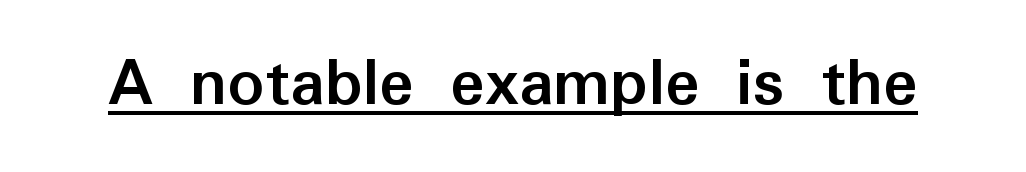
{"serif": "no", "italic": "no", "bold": "yes", "weight": "semibold", "width": "normal", "stroke_contrast": "low", "x_height": "medium", "monospaced": "no", "underline": "yes", "letter_spacing": "normal", "letter_spacing_em": 0.0, "glyph_px": 72}
